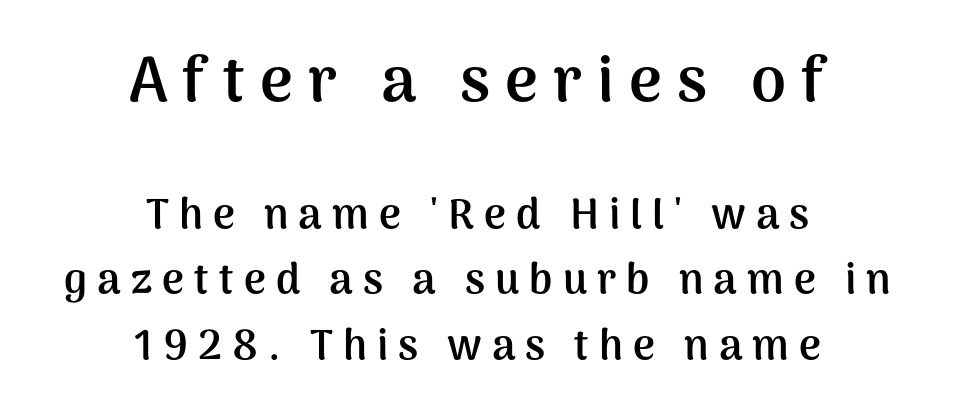
Q: Is the text bold? A: Yes.
Q: Is the text italic (slanted)? A: No, it is upright.
Q: Is the typeface a serif or a sans-serif typeface? A: Sans-serif.
Q: Is the text underlined? A: No.
Q: How is the paragraph aligned? A: Centered.
Q: Is the spacing between letters normal or unusually wide? A: Unusually wide.
Q: Is the spacing between lines tight, normal or loose? A: Normal.
Q: Which block of text is set in a larger size, the first (top) or the second (bottom)? A: The first (top) one.
Q: Width (condensed, normal, or wide)? A: Normal.
Q: Stroke contrast? A: Medium.
Q: x-height? A: Medium.
Q: Monospaced? A: No.
